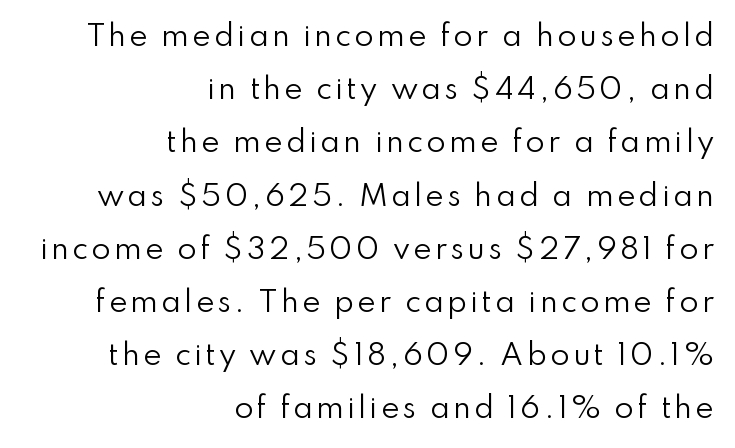
{"serif": "no", "italic": "no", "bold": "no", "weight": "regular", "width": "normal", "stroke_contrast": "low", "x_height": "small", "monospaced": "no", "underline": "no", "align": "right", "line_spacing": "loose", "line_spacing_ratio": 1.9, "glyph_px": 28}
